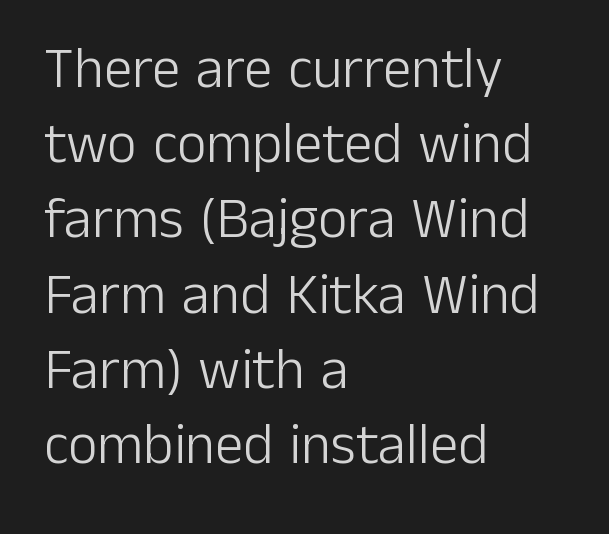
{"serif": "no", "italic": "no", "bold": "no", "weight": "light", "width": "normal", "stroke_contrast": "low", "x_height": "medium", "monospaced": "no", "underline": "no", "align": "left", "line_spacing": "normal", "line_spacing_ratio": 1.32, "letter_spacing": "normal", "letter_spacing_em": 0.0, "glyph_px": 57}
